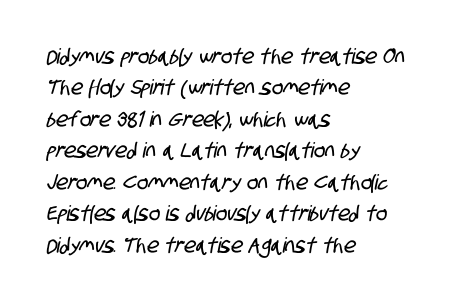
The image shows 21 px text type; set left-aligned, normal line spacing (1.5x), normal letter spacing, not underlined.
